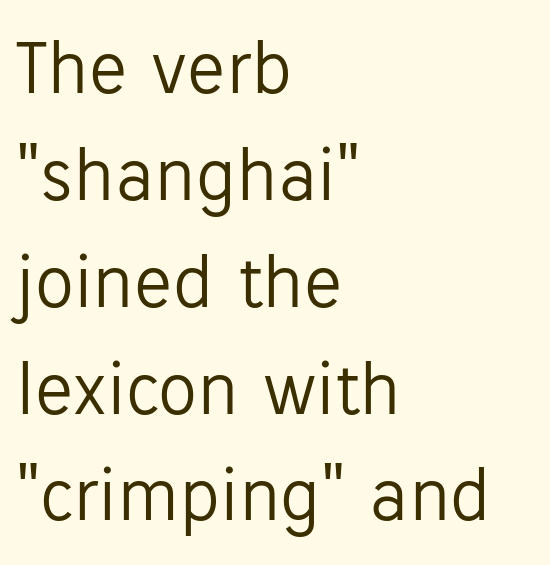
When letters stand straight like this, we call the style roman or upright. Notice how descenders clear the ascenders below comfortably — that's standard leading. Each stroke keeps to a modest, everyday thickness or less. Classification — sans serif. Rule under the text: the space is simply empty. Here the glyphs are tracked normally, forming tight word shapes.
